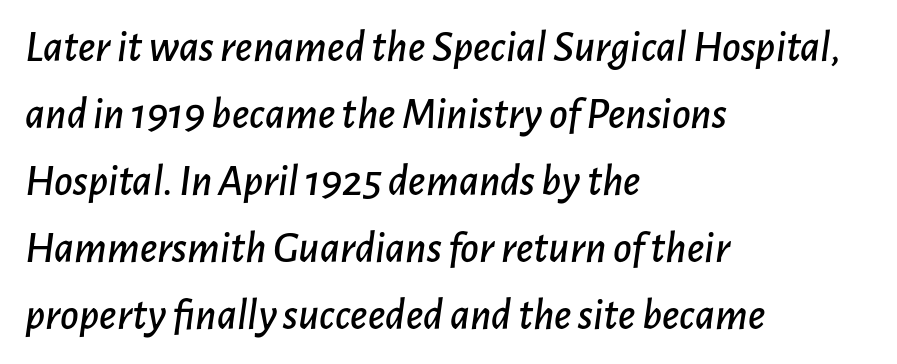
{"italic": "yes", "lean": "right", "slant_degrees": 7, "width": "normal", "stroke_contrast": "low", "x_height": "medium", "monospaced": "no", "underline": "no", "align": "left", "line_spacing": "normal", "line_spacing_ratio": 1.49, "letter_spacing": "normal", "letter_spacing_em": 0.0, "glyph_px": 45}
